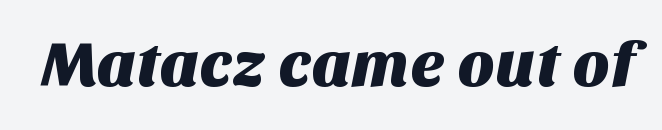
Q: Is the typeface a serif or a sans-serif typeface? A: Sans-serif.
Q: Is the text underlined? A: No.
Q: Is the spacing between letters normal or unusually wide? A: Normal.
Q: Width (condensed, normal, or wide)? A: Normal.
Q: Stroke contrast? A: Medium.
Q: x-height? A: Large.
Q: Monospaced? A: No.
